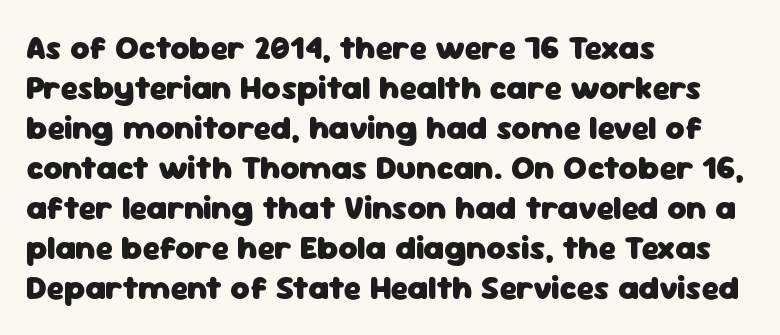
The image shows 33 px heavy sans-serif type, upright; set left-aligned, line spacing 1.21x, normal letter spacing, not underlined; low stroke contrast and a medium x-height.
